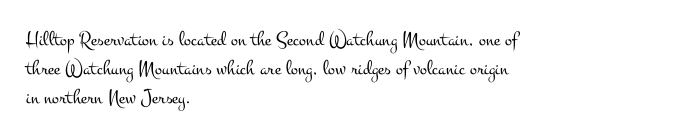
{"bold": "no", "underline": "no", "align": "left", "line_spacing": "normal", "line_spacing_ratio": 1.39, "letter_spacing": "normal", "letter_spacing_em": 0.0, "glyph_px": 21}
